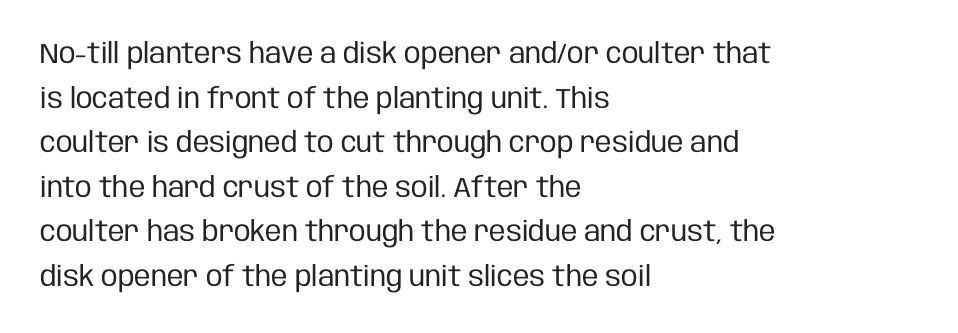
Q: Is the text bold? A: No.
Q: Is the text italic (slanted)? A: No, it is upright.
Q: Is the typeface a serif or a sans-serif typeface? A: Sans-serif.
Q: Is the text underlined? A: No.
Q: How is the paragraph aligned? A: Left-aligned.
Q: Is the spacing between letters normal or unusually wide? A: Normal.
Q: Is the spacing between lines tight, normal or loose? A: Normal.
Q: Width (condensed, normal, or wide)? A: Condensed.
Q: Stroke contrast? A: Low.
Q: x-height? A: Large.
Q: Monospaced? A: No.
